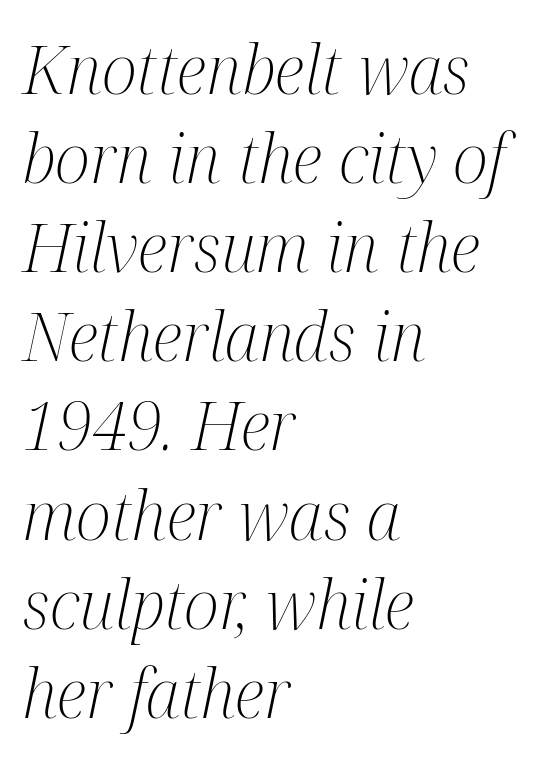
{"serif": "yes", "italic": "yes", "lean": "right", "slant_degrees": 12, "bold": "no", "weight": "light", "width": "condensed", "stroke_contrast": "medium", "x_height": "medium", "monospaced": "no", "underline": "no", "align": "left", "line_spacing": "normal", "line_spacing_ratio": 1.33, "letter_spacing": "normal", "letter_spacing_em": 0.0, "glyph_px": 67}
